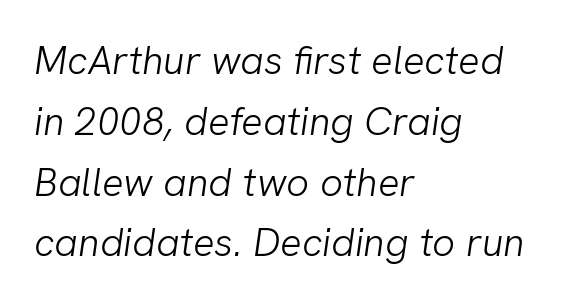
These lines sit exactly where default settings would place them. The type family on display is of the sans-serif kind. The face used here is rendered with its standard letterfit. The letters advance in unequal steps, a hallmark of proportional type. Ink coverage per letter is moderate at most. Rule under the text: the space is simply empty.
